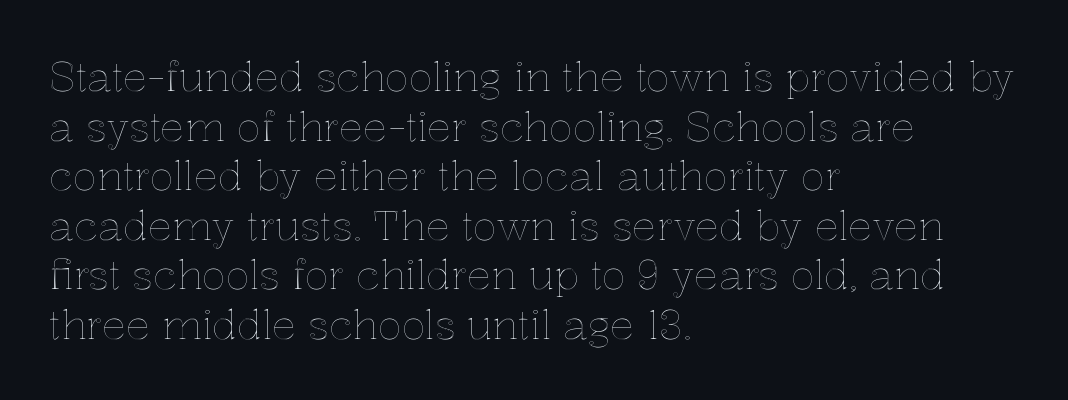
Q: Is the text italic (slanted)? A: No, it is upright.
Q: Is the text underlined? A: No.
Q: How is the paragraph aligned? A: Left-aligned.
Q: Is the spacing between letters normal or unusually wide? A: Normal.
Q: Width (condensed, normal, or wide)? A: Normal.
Q: x-height? A: Medium.
Q: Monospaced? A: No.
